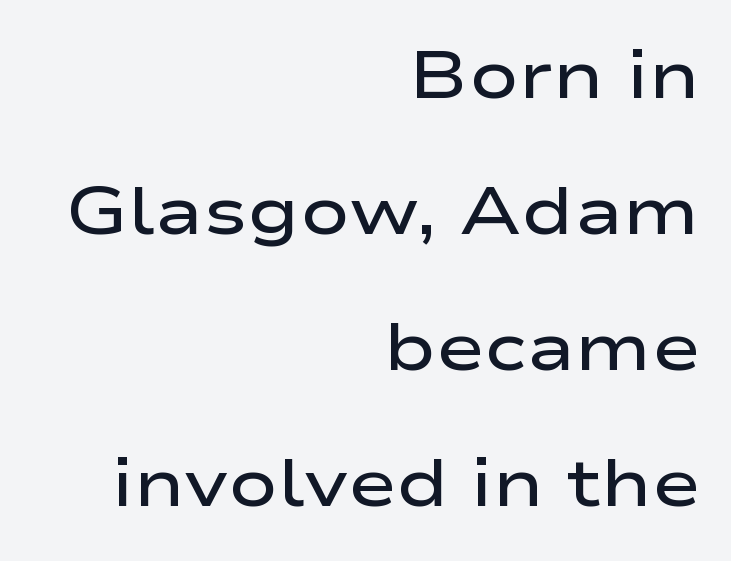
{"serif": "no", "italic": "no", "bold": "semi", "weight": "semibold", "width": "wide", "stroke_contrast": "low", "x_height": "medium", "monospaced": "no", "underline": "no", "align": "right", "line_spacing": "loose", "line_spacing_ratio": 2.06, "letter_spacing": "normal", "letter_spacing_em": 0.0, "glyph_px": 66}
